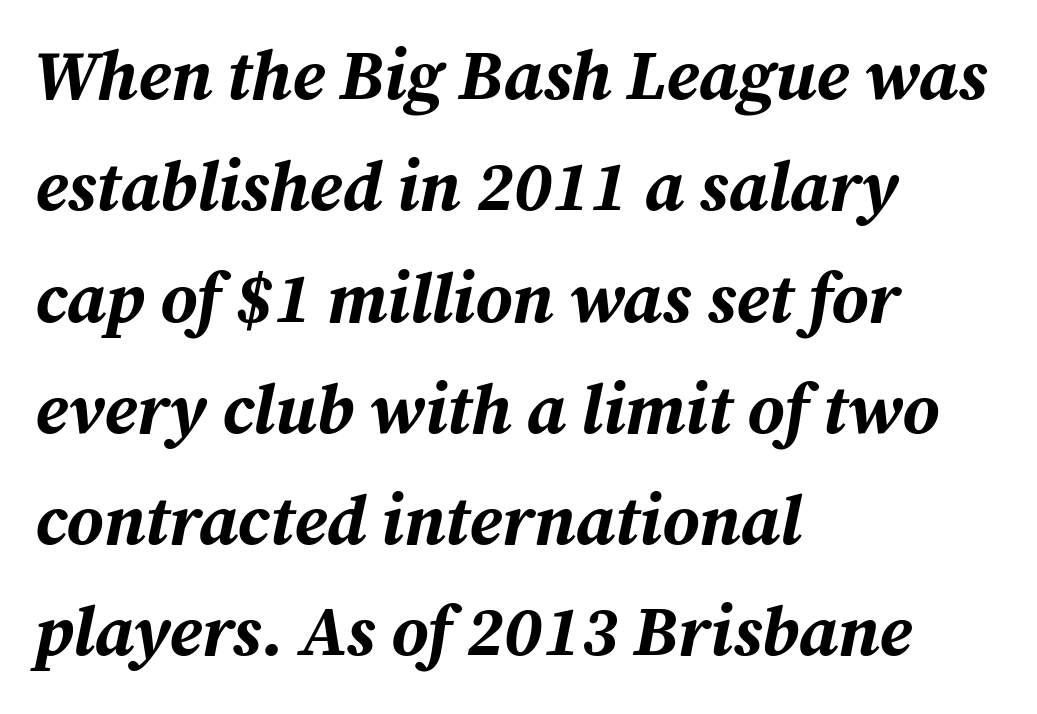
{"italic": "yes", "lean": "right", "slant_degrees": 12, "bold": "yes", "weight": "bold", "width": "normal", "stroke_contrast": "medium", "x_height": "medium", "monospaced": "no", "underline": "no", "align": "left", "line_spacing": "normal", "line_spacing_ratio": 1.59, "letter_spacing": "normal", "letter_spacing_em": 0.0, "glyph_px": 70}
